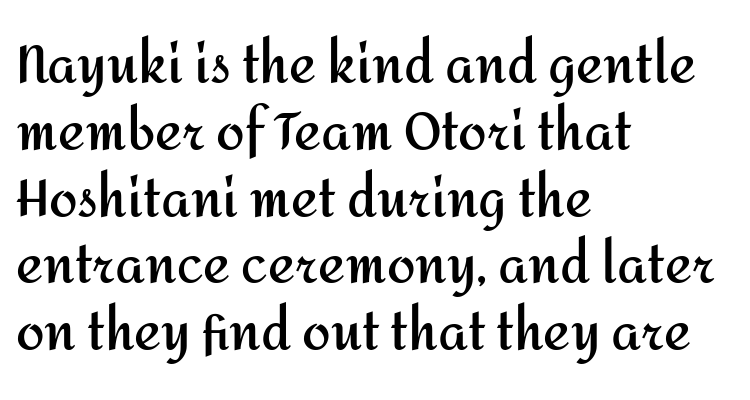
The image shows 51 px semibold sans-serif type, upright; set left-aligned, normal line spacing (1.31x), normal letter spacing, not underlined; medium stroke contrast and a medium x-height.
